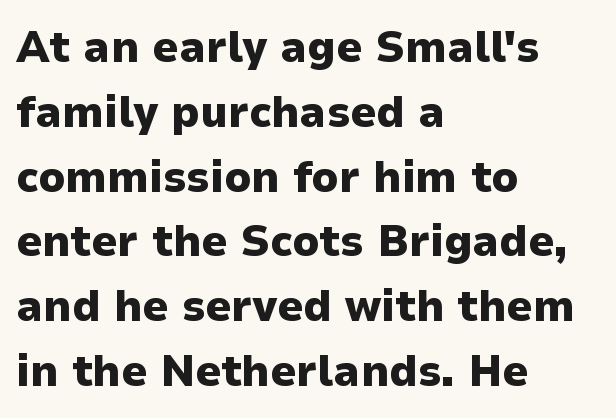
Q: Is the text bold? A: Yes.
Q: Is the text italic (slanted)? A: No, it is upright.
Q: Is the typeface a serif or a sans-serif typeface? A: Sans-serif.
Q: Is the text underlined? A: No.
Q: How is the paragraph aligned? A: Left-aligned.
Q: Is the spacing between letters normal or unusually wide? A: Normal.
Q: Is the spacing between lines tight, normal or loose? A: Normal.
Q: Width (condensed, normal, or wide)? A: Normal.
Q: Stroke contrast? A: Low.
Q: x-height? A: Medium.
Q: Monospaced? A: No.
